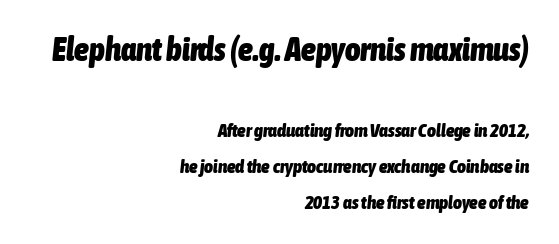
Is the lower block the larger one? No — the upper block carries the bigger type. Descenders hang freely into open space. An italicized treatment has been applied to the whole sample. Proportional: the letters do not fall into vertical columns. The passage shown has conventional tracking throughout. The paragraph has a hard right edge and a soft left edge.
